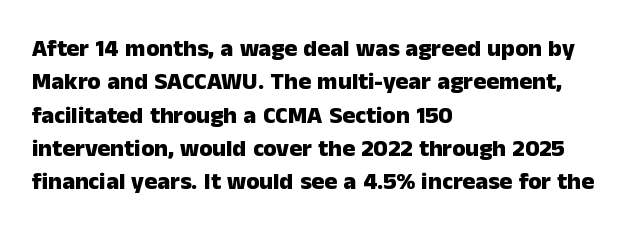
The image shows 24 px bold type, upright; set left-aligned, normal line spacing (1.39x), normal letter spacing, not underlined.
